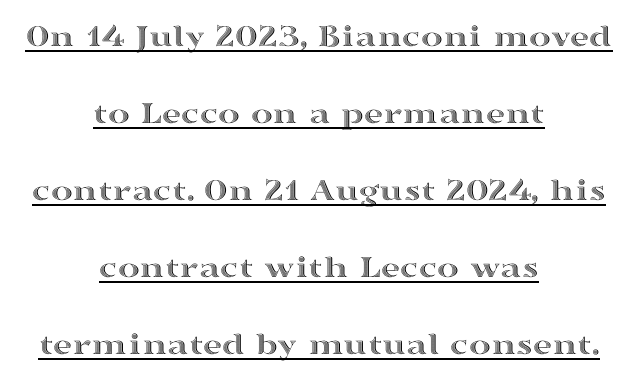
Q: Is the text italic (slanted)? A: No, it is upright.
Q: Is the text underlined? A: Yes.
Q: How is the paragraph aligned? A: Centered.
Q: Is the spacing between letters normal or unusually wide? A: Normal.
Q: Is the spacing between lines tight, normal or loose? A: Loose.
Q: Width (condensed, normal, or wide)? A: Wide.
Q: x-height? A: Medium.
Q: Monospaced? A: No.
